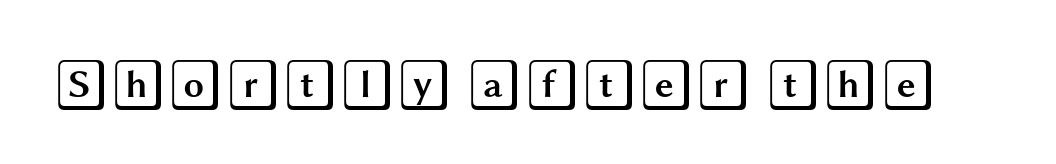
Q: Is the text italic (slanted)? A: No, it is upright.
Q: Is the text underlined? A: No.
Q: Is the spacing between letters normal or unusually wide? A: Normal.
Q: Width (condensed, normal, or wide)? A: Wide.
Q: x-height? A: Large.
